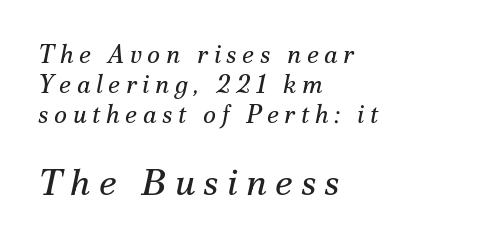
{"serif": "yes", "italic": "yes", "lean": "right", "slant_degrees": 12, "bold": "no", "weight": "regular", "width": "normal", "stroke_contrast": "medium", "x_height": "small", "monospaced": "no", "underline": "no", "align": "left", "line_spacing_ratio": 1.21, "letter_spacing": "wide", "letter_spacing_em": 0.22, "larger_block": "second", "size_ratio": 1.48, "glyph_px": 37}
